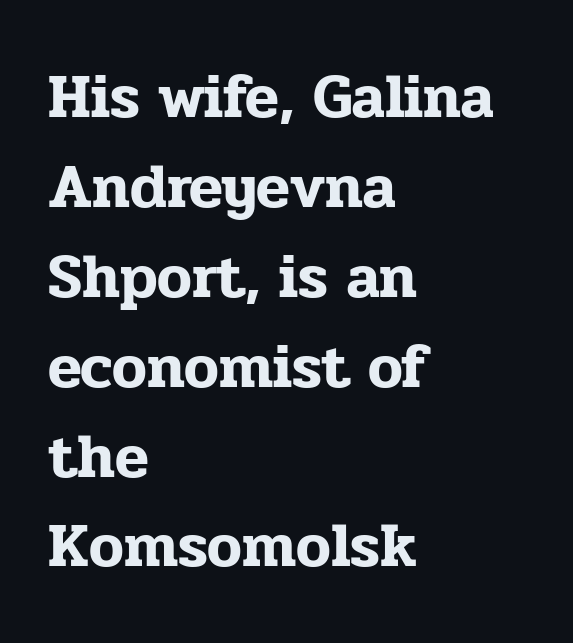
A typesetter would call this leading conventional body-copy spacing. Unmarked baselines from the first word to the last. Note the varied advance widths — an 'i' is clearly narrower than an 'm'. Each word holds together tightly as a unit, with standard inter-letter gaps. It's the straight-up-and-down kind of type.
